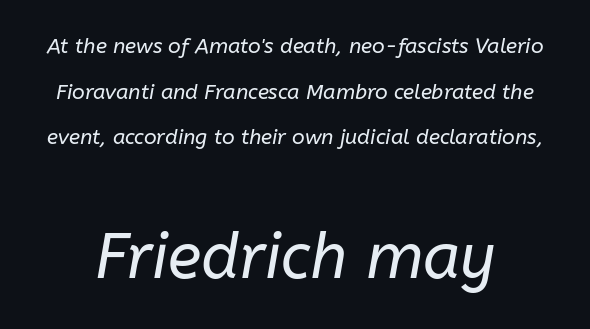
Students, observe: this is what heavily led, spacious text looks like. This layout puts the modest block above and the oversized block below. Tracking value appears to be zero — textbook default spacing. The letterforms sit at book weight or below.
